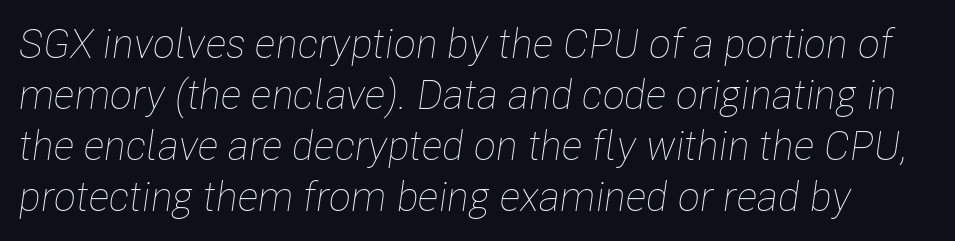
These lines are rendered in a variable-pitch font. Letter spacing: default. The zone under the glyphs is completely vacant. Caption: face not bold, strokes unweighted. Italic? Definitely — the glyphs are oblique.
